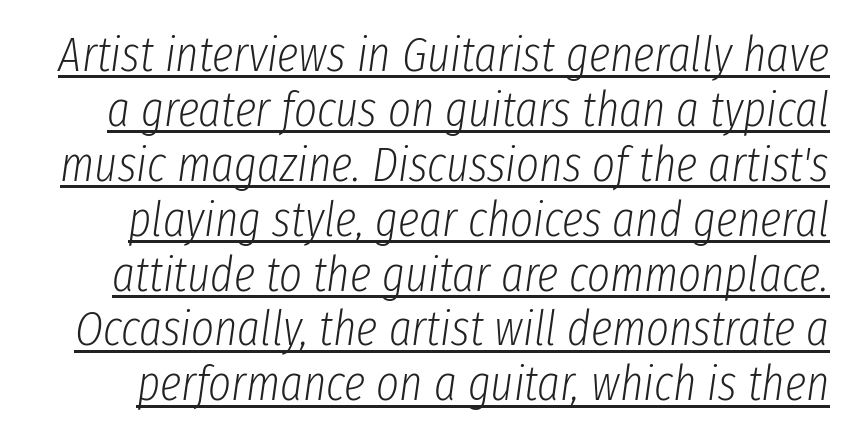
{"italic": "yes", "lean": "right", "slant_degrees": 8, "bold": "no", "weight": "light", "width": "condensed", "stroke_contrast": "low", "x_height": "medium", "monospaced": "no", "underline": "yes", "line_spacing": "tight", "line_spacing_ratio": 1.12, "letter_spacing": "normal", "letter_spacing_em": 0.0, "glyph_px": 49}
